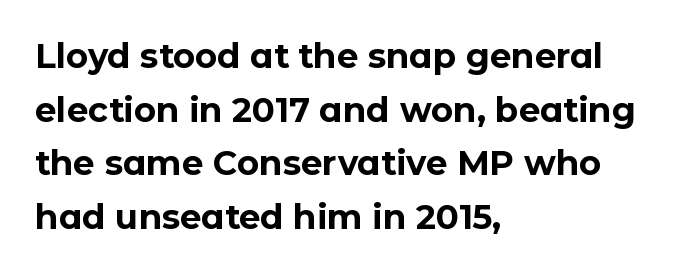
Q: Is the text bold? A: Yes.
Q: Is the text italic (slanted)? A: No, it is upright.
Q: Is the typeface a serif or a sans-serif typeface? A: Sans-serif.
Q: Is the text underlined? A: No.
Q: How is the paragraph aligned? A: Left-aligned.
Q: Is the spacing between letters normal or unusually wide? A: Normal.
Q: Is the spacing between lines tight, normal or loose? A: Normal.
Q: Width (condensed, normal, or wide)? A: Normal.
Q: Stroke contrast? A: Low.
Q: x-height? A: Medium.
Q: Monospaced? A: No.
